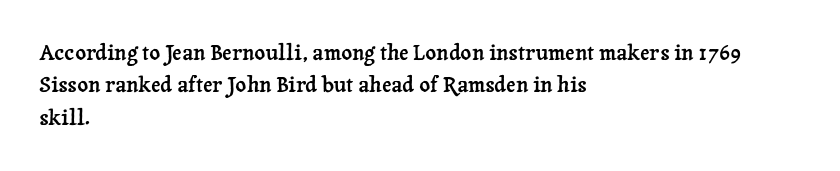
{"italic": "no", "underline": "no", "align": "left", "line_spacing": "normal", "line_spacing_ratio": 1.54, "letter_spacing": "normal", "letter_spacing_em": 0.0, "glyph_px": 21}
